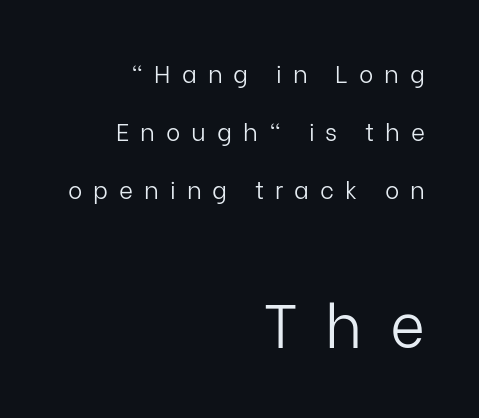
The image shows 60 px light sans-serif type, upright; set right-aligned, loose line spacing (2.41x), unusually wide letter spacing (+0.46 em), not underlined; the second (bottom) block is 2.5x larger; low stroke contrast and a medium x-height.
